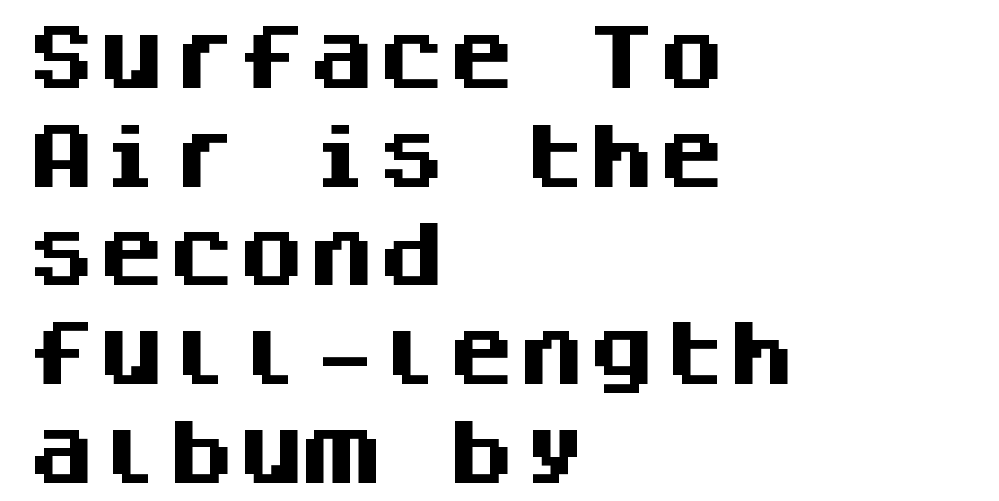
{"serif": "no", "italic": "no", "bold": "yes", "weight": "heavy", "width": "normal", "stroke_contrast": "medium", "x_height": "large", "monospaced": "yes", "underline": "no", "align": "left", "line_spacing": "normal", "line_spacing_ratio": 1.41, "letter_spacing": "normal", "letter_spacing_em": 0.0, "glyph_px": 70}
